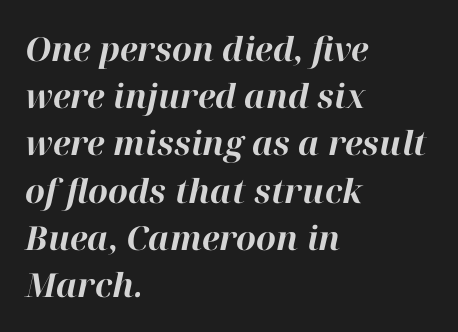
Q: Is the text bold? A: Yes.
Q: Is the text italic (slanted)? A: Yes, it leans right by about 12 degrees.
Q: Is the text underlined? A: No.
Q: How is the paragraph aligned? A: Left-aligned.
Q: Is the spacing between letters normal or unusually wide? A: Normal.
Q: Is the spacing between lines tight, normal or loose? A: Normal.
Q: Width (condensed, normal, or wide)? A: Normal.
Q: Stroke contrast? A: High.
Q: x-height? A: Medium.
Q: Monospaced? A: No.
